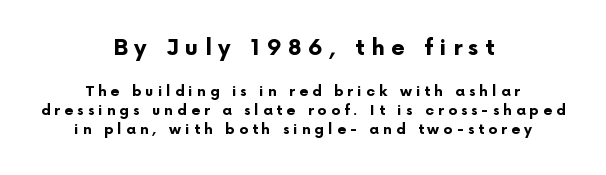
Here the first block reads like a headline and the second like body copy. Evenly set lines give the paragraph a standard silhouette. The zone under the glyphs is completely vacant. If you folded the block vertically in half, each line would mirror itself in length. Plenty of ink on the page — the face is bold. Compared with typical body copy, the letter spacing here is much looser.
